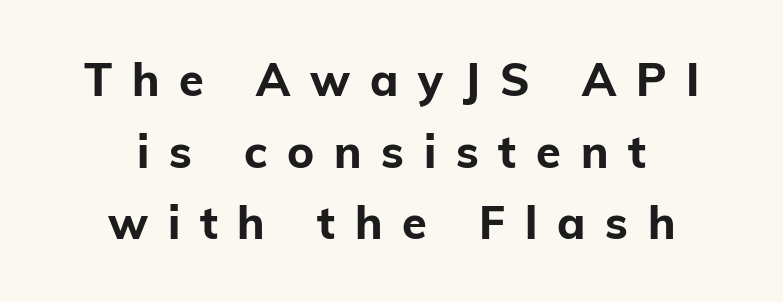
The image shows 45 px bold sans-serif type, upright; set centered, normal line spacing (1.59x), unusually wide letter spacing (+0.44 em), not underlined; low stroke contrast and a medium x-height.
